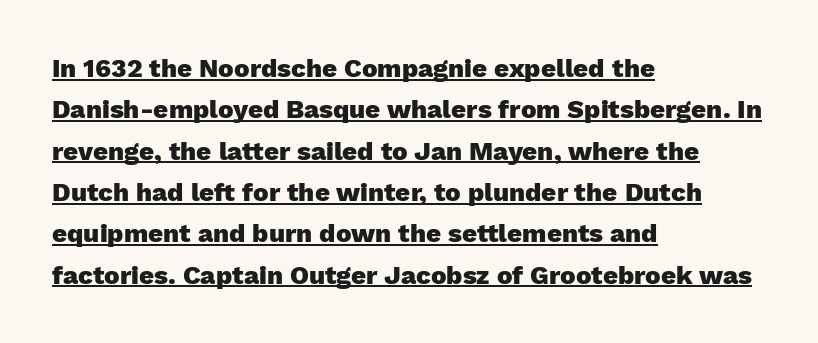
Every character sits straight up, as roman type does. The sample's only ornament is a line tracing under the words. The text block is weighted toward the left margin, trailing off unevenly rightward. The sample has been set heavy, in full bold. What's the leading like? Ordinary, nothing unusual.
